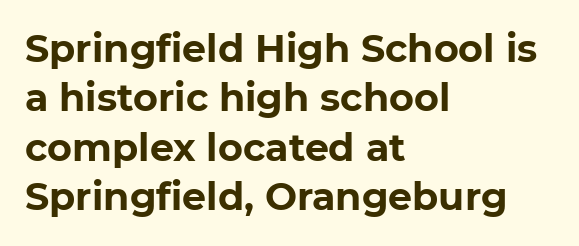
Q: Is the text bold? A: Yes.
Q: Is the text italic (slanted)? A: No, it is upright.
Q: Is the typeface a serif or a sans-serif typeface? A: Sans-serif.
Q: Is the text underlined? A: No.
Q: How is the paragraph aligned? A: Left-aligned.
Q: Is the spacing between letters normal or unusually wide? A: Normal.
Q: Is the spacing between lines tight, normal or loose? A: Normal.
Q: Width (condensed, normal, or wide)? A: Normal.
Q: Stroke contrast? A: Low.
Q: x-height? A: Medium.
Q: Monospaced? A: No.
